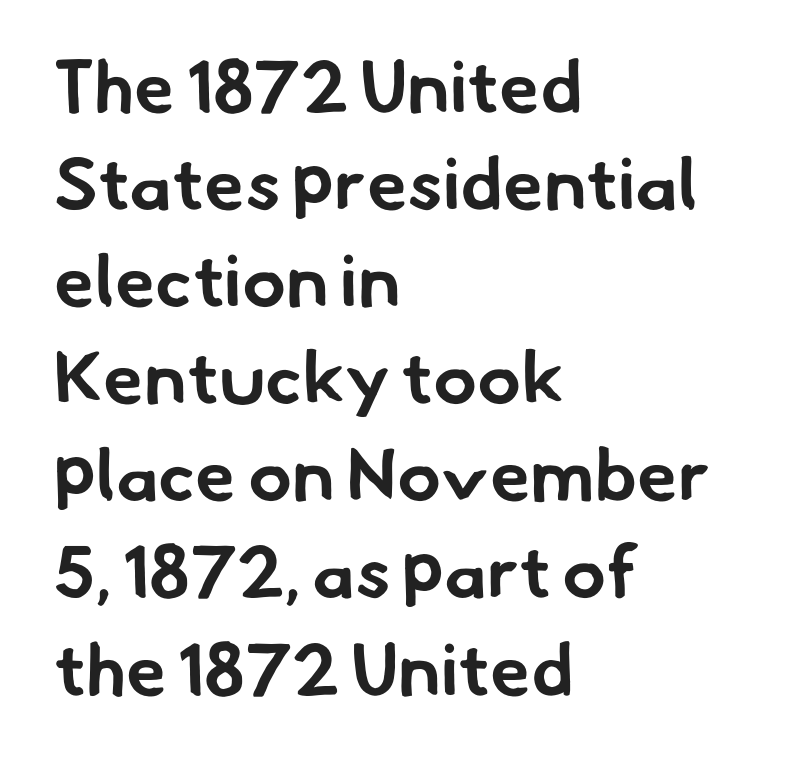
{"serif": "no", "bold": "yes", "weight": "bold", "width": "normal", "stroke_contrast": "low", "x_height": "small", "monospaced": "no", "underline": "no", "align": "left", "line_spacing": "normal", "line_spacing_ratio": 1.33, "letter_spacing": "normal", "letter_spacing_em": 0.0, "glyph_px": 73}
